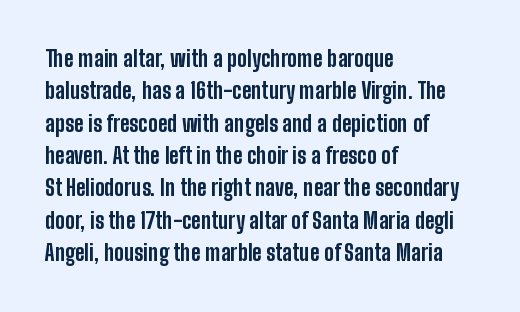
Q: Is the text bold? A: Yes.
Q: Is the text italic (slanted)? A: No, it is upright.
Q: Is the text underlined? A: No.
Q: How is the paragraph aligned? A: Left-aligned.
Q: Is the spacing between letters normal or unusually wide? A: Normal.
Q: Is the spacing between lines tight, normal or loose? A: Normal.
